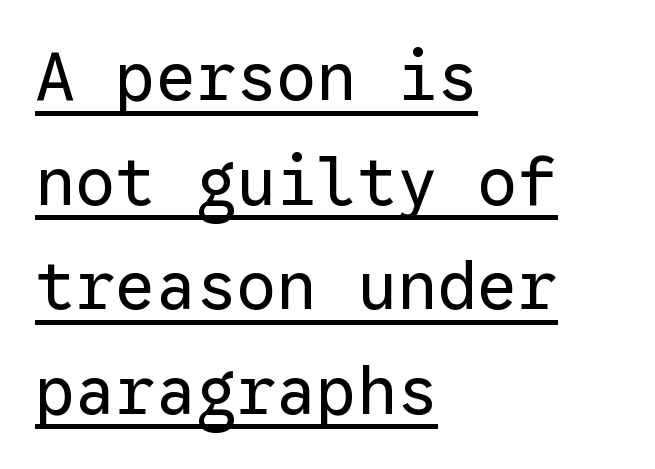
{"serif": "no", "italic": "no", "bold": "no", "weight": "regular", "width": "normal", "stroke_contrast": "low", "x_height": "medium", "monospaced": "yes", "underline": "yes", "align": "left", "line_spacing": "normal", "line_spacing_ratio": 1.56, "letter_spacing": "normal", "letter_spacing_em": 0.0, "glyph_px": 67}
